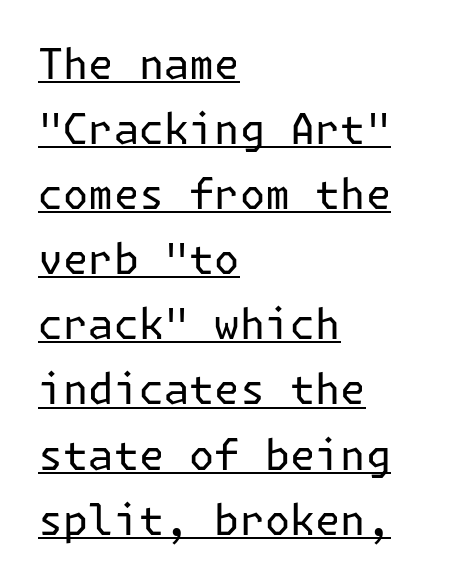
{"serif": "no", "italic": "no", "bold": "no", "weight": "regular", "width": "normal", "stroke_contrast": "low", "x_height": "medium", "underline": "yes", "align": "left", "line_spacing": "normal", "line_spacing_ratio": 1.55, "letter_spacing": "normal", "letter_spacing_em": 0.0, "glyph_px": 42}
